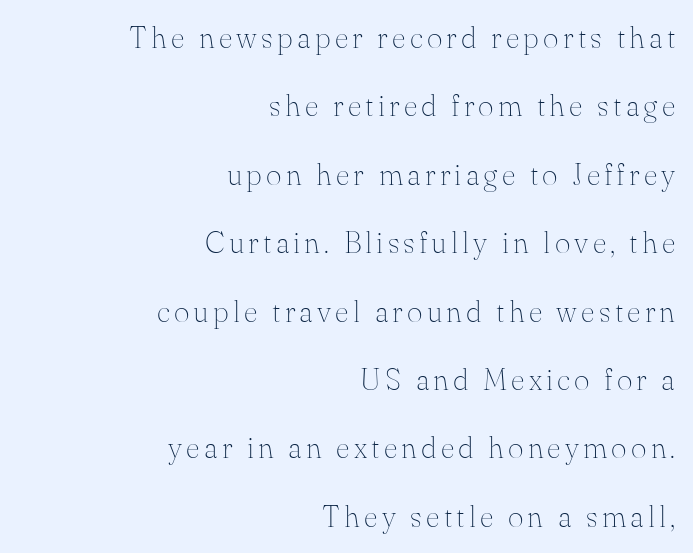
Compared with a typical body face, this is equally light or lighter still. Notice the wide empty band between every row — that's loose leading. You can tell from the footed stems that serif type was used. The passage shown is not underscored anywhere.
